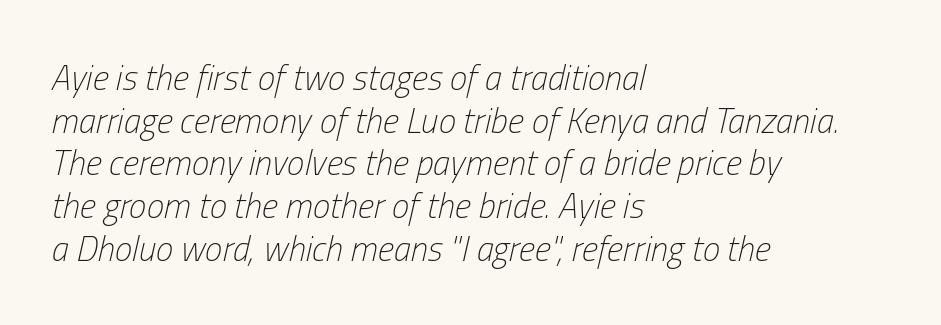
{"italic": "yes", "lean": "right", "slant_degrees": 13, "bold": "no", "weight": "light", "width": "condensed", "stroke_contrast": "low", "x_height": "medium", "monospaced": "no", "underline": "no", "align": "left", "line_spacing_ratio": 1.22, "letter_spacing": "normal", "letter_spacing_em": 0.0, "glyph_px": 35}
